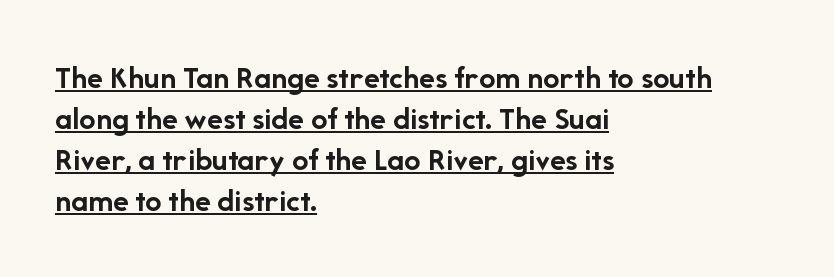
The passage shown is underscored from start to finish. This sample uses a sans-serif face. Caption: standard tracking, unaltered. Each glyph is drawn with heavy, bold strokes. Notice how the passage keeps a crisp vertical edge on the left only.
